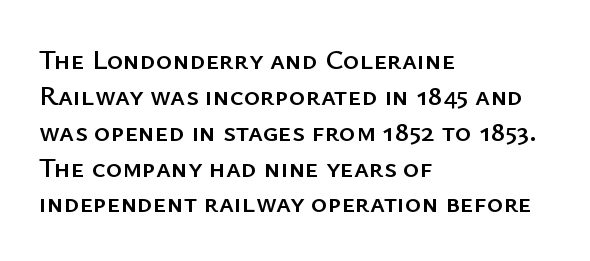
Nobody drew a line under any word here. Think of a printed novel: that variable character pitch is what you see here. Each line starts at the same left margin while the right side varies. What's the leading like? Ordinary, nothing unusual.
